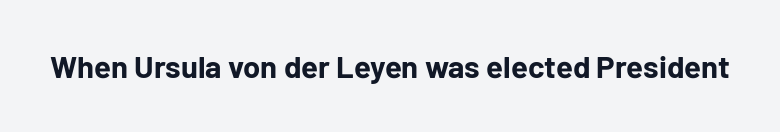
The image shows 31 px bold sans-serif type, upright; set normal letter spacing, not underlined; low stroke contrast and a medium x-height.
